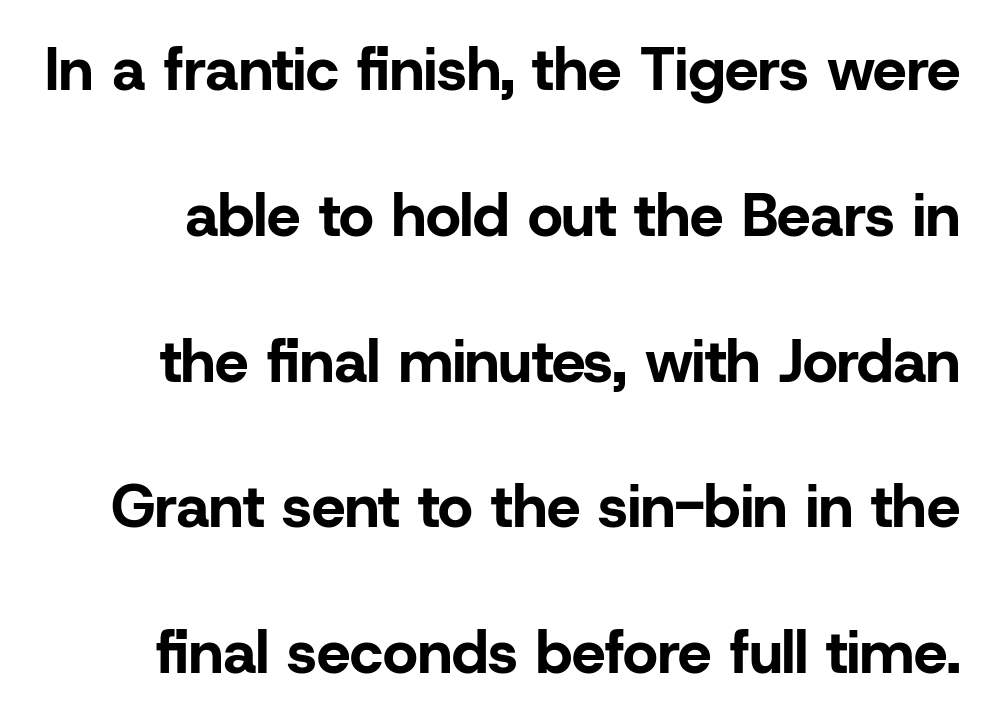
{"serif": "no", "italic": "no", "bold": "yes", "weight": "bold", "width": "normal", "stroke_contrast": "low", "x_height": "medium", "monospaced": "no", "underline": "no", "line_spacing": "loose", "line_spacing_ratio": 2.43, "letter_spacing": "normal", "letter_spacing_em": 0.0, "glyph_px": 60}
